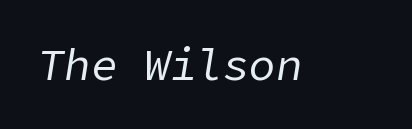
The image shows 44 px regular-weight type, italic (leaning right); set normal letter spacing, not underlined; low stroke contrast and a medium x-height.
